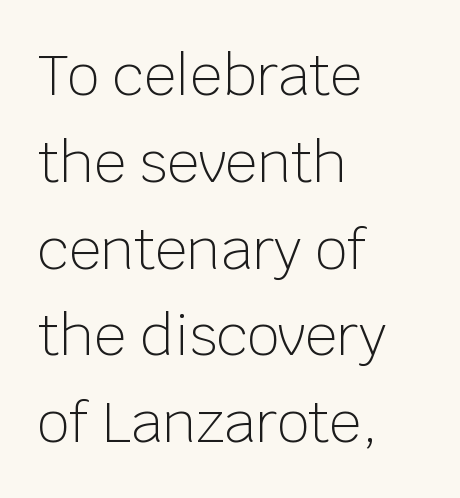
Here the designer chose a conventional face with non-uniform glyph widths. Tall strokes in this sample are plumb rather than angled. Honestly, the letter spacing is just normal — you wouldn't notice it. Bold? No — there's no thickening of the strokes. Reading down the block, your eye returns to a fixed left position each line.
